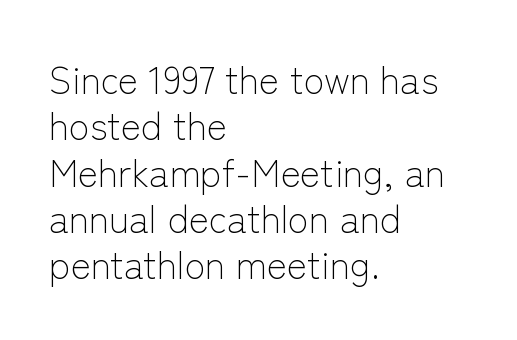
The type is set solid horizontally, with unmodified tracking. The rendering anchors every line to the left-hand side. Each row of text sits above clean, open space. Note: no serifs on the glyphs.
